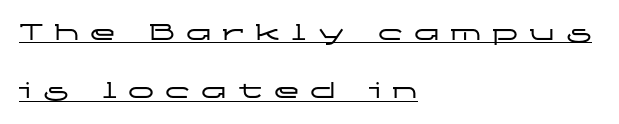
The image shows 26 px text type, upright; set left-aligned, loose line spacing (2.24x), unusually wide letter spacing (+0.41 em), underlined.
